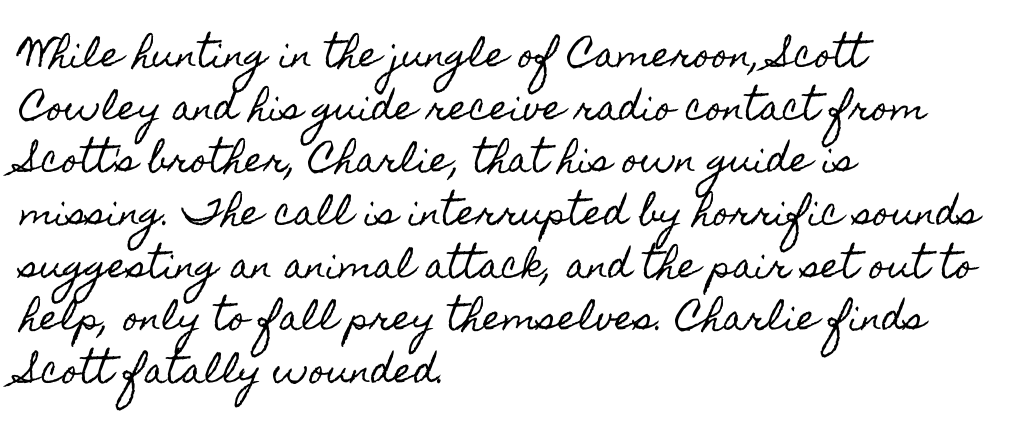
These lines are rendered in a variable-pitch font. Baseline-to-baseline distance is the conventional proportion of letter height. Standard letterfit; no display-style spreading of the glyphs. The paragraph shown leans on its left margin. Quick note: underline off.
